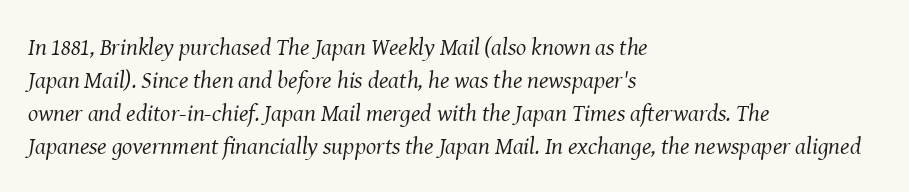
Is this a heavy cut? Hardly; it is regular or lighter. Is the block centered? No — it sits flush against the left margin. The passage shown stacks its lines at a standard gap. If you drew a line through each stem, it would be angled. The gaps between neighbouring characters are ordinary and unremarkable. Type without underlining.
